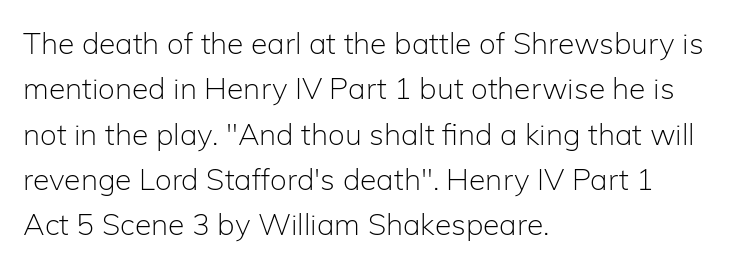
The letters stand upright; this is a roman face. The lines are quadded left. Each letter keeps its own natural width here, so spacing adapts to shape. This rendering leaves character spacing at its baseline value.
